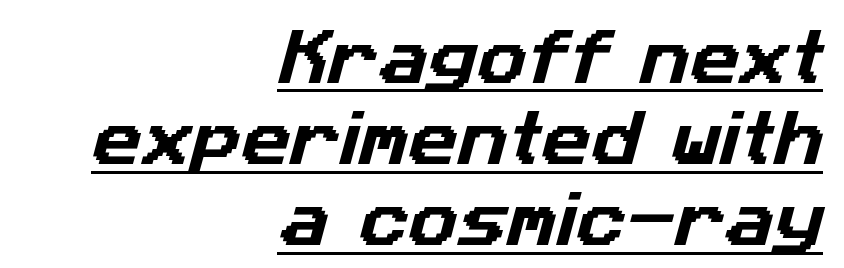
The image shows 61 px sans-serif type; set right-aligned, normal line spacing (1.33x), normal letter spacing, underlined; low stroke contrast and a medium x-height.
